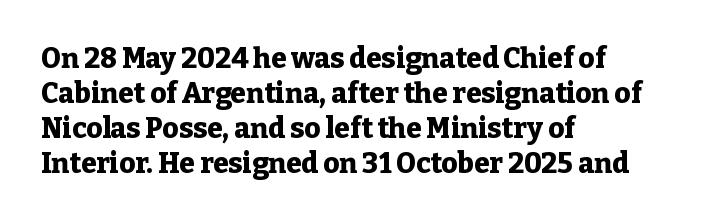
The image shows 28 px heavy serif type, upright; set left-aligned, normal line spacing (1.25x), normal letter spacing, not underlined; low stroke contrast and a medium x-height.
